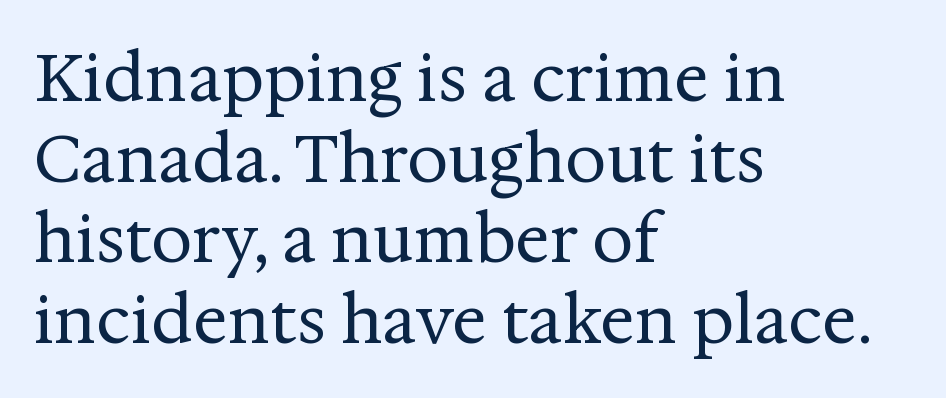
Q: Is the text bold? A: No.
Q: Is the text italic (slanted)? A: No, it is upright.
Q: Is the typeface a serif or a sans-serif typeface? A: Serif.
Q: Is the text underlined? A: No.
Q: How is the paragraph aligned? A: Left-aligned.
Q: Is the spacing between letters normal or unusually wide? A: Normal.
Q: Width (condensed, normal, or wide)? A: Normal.
Q: Stroke contrast? A: Medium.
Q: x-height? A: Medium.
Q: Monospaced? A: No.
